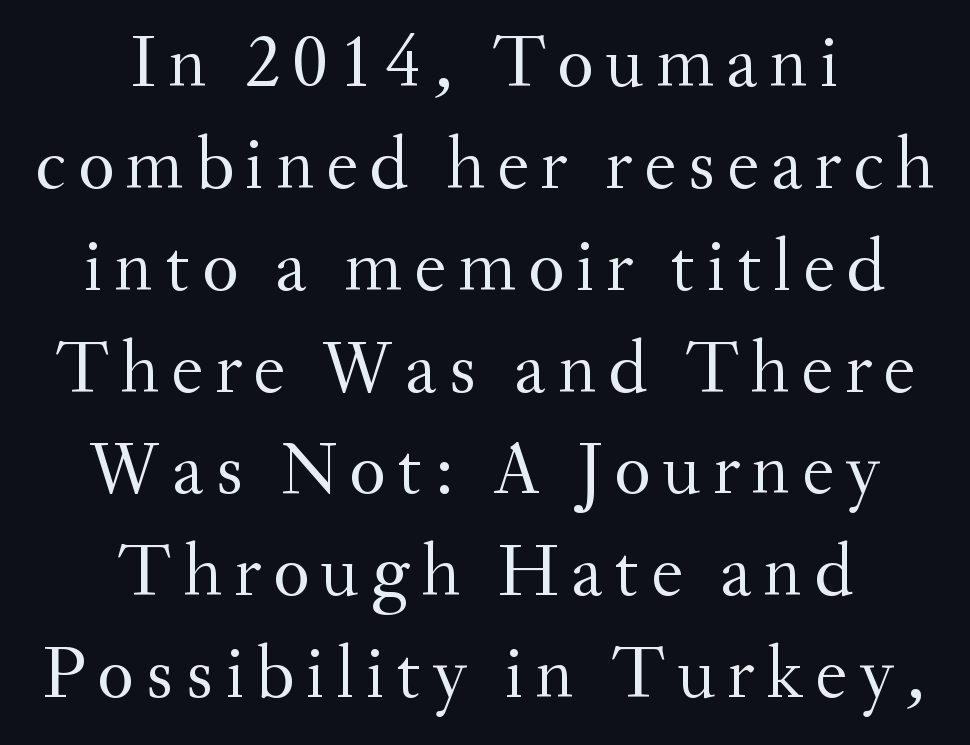
Note: serifs present on the glyphs. Honestly, there is no underline to notice here at all. Regarding leading, the lines here are spaced in the standard way. Ordinary non-slanted type is in use. Is this a fixed-width face? No — the glyphs have proportional, varying widths.
